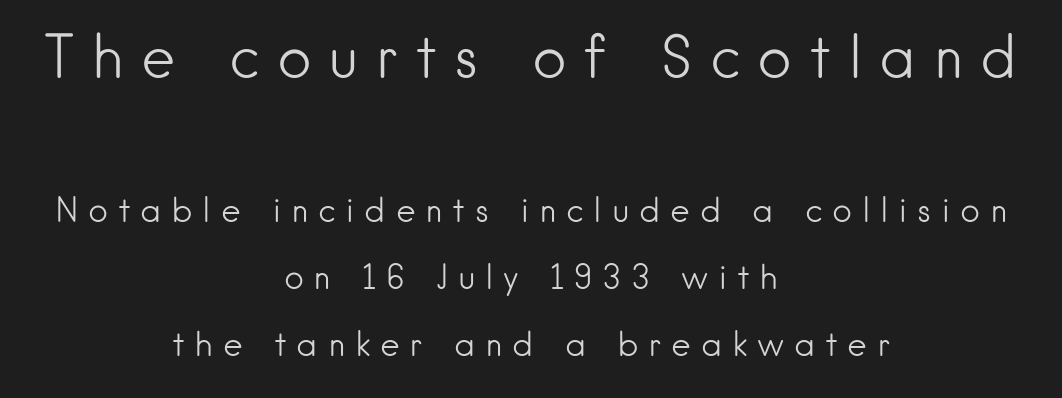
Q: Is the text bold? A: No.
Q: Is the text italic (slanted)? A: No, it is upright.
Q: Is the typeface a serif or a sans-serif typeface? A: Sans-serif.
Q: Is the text underlined? A: No.
Q: How is the paragraph aligned? A: Centered.
Q: Is the spacing between letters normal or unusually wide? A: Unusually wide.
Q: Is the spacing between lines tight, normal or loose? A: Loose.
Q: Which block of text is set in a larger size, the first (top) or the second (bottom)? A: The first (top) one.
Q: Width (condensed, normal, or wide)? A: Normal.
Q: Stroke contrast? A: Low.
Q: x-height? A: Small.
Q: Monospaced? A: No.
